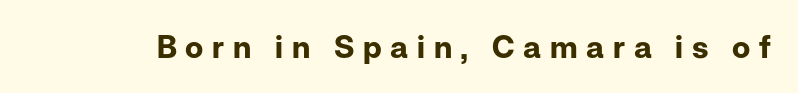
The image shows 31 px bold sans-serif type, upright; set unusually wide letter spacing (+0.28 em), not underlined; low stroke contrast and a medium x-height.
